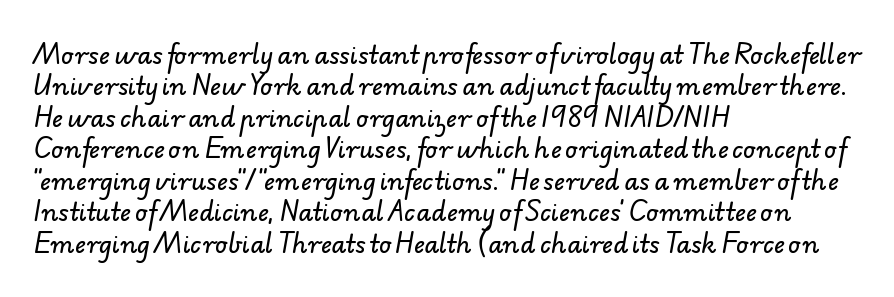
{"underline": "no", "align": "left", "line_spacing": "normal", "line_spacing_ratio": 1.31, "letter_spacing": "normal", "letter_spacing_em": 0.0, "glyph_px": 24}
